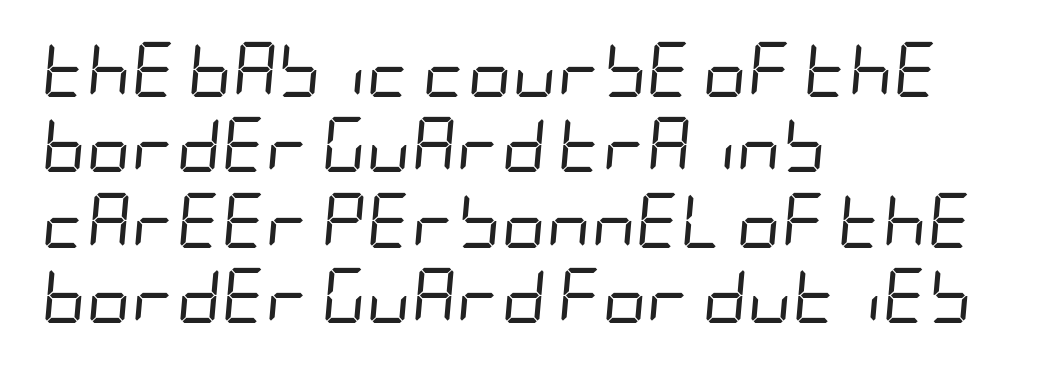
{"italic": "yes", "lean": "right", "slant_degrees": 5, "bold": "no", "weight": "regular", "width": "condensed", "stroke_contrast": "low", "x_height": "large", "underline": "no", "align": "left", "line_spacing": "normal", "line_spacing_ratio": 1.37, "letter_spacing": "normal", "letter_spacing_em": 0.0, "glyph_px": 55}
